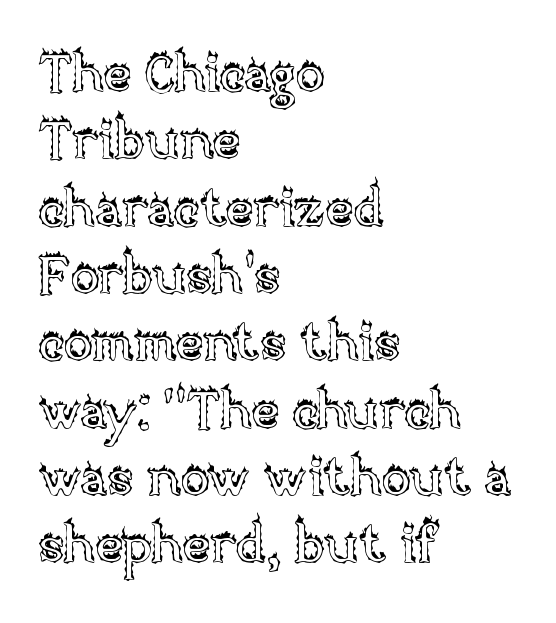
Q: Is the text italic (slanted)? A: No, it is upright.
Q: Is the text underlined? A: No.
Q: How is the paragraph aligned? A: Left-aligned.
Q: Is the spacing between letters normal or unusually wide? A: Normal.
Q: Is the spacing between lines tight, normal or loose? A: Normal.
Q: Width (condensed, normal, or wide)? A: Normal.
Q: x-height? A: Large.
Q: Monospaced? A: No.
